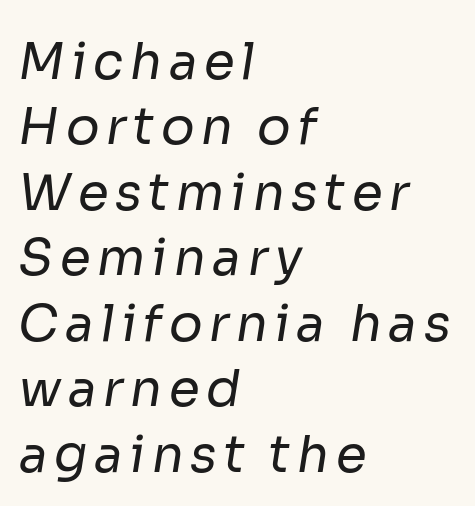
{"serif": "no", "bold": "no", "weight": "regular", "width": "normal", "stroke_contrast": "low", "x_height": "medium", "monospaced": "no", "underline": "no", "align": "left", "line_spacing": "normal", "line_spacing_ratio": 1.31, "glyph_px": 50}
